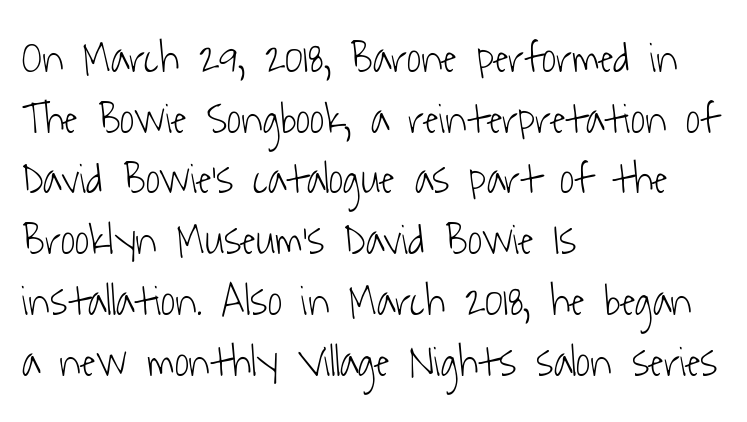
The image shows 44 px light, condensed sans-serif type; set left-aligned, normal line spacing (1.38x), normal letter spacing, not underlined; low stroke contrast and a medium x-height.
